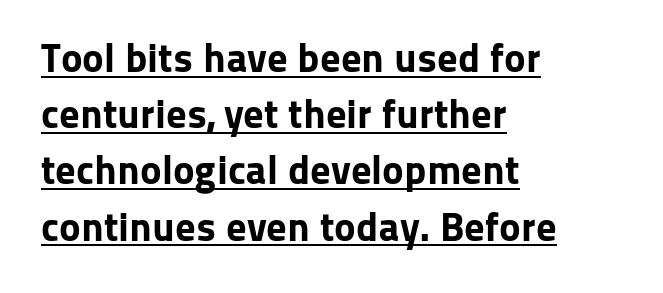
Q: Is the text bold? A: Yes.
Q: Is the text italic (slanted)? A: No, it is upright.
Q: Is the typeface a serif or a sans-serif typeface? A: Sans-serif.
Q: Is the text underlined? A: Yes.
Q: How is the paragraph aligned? A: Left-aligned.
Q: Is the spacing between letters normal or unusually wide? A: Normal.
Q: Is the spacing between lines tight, normal or loose? A: Normal.
Q: Width (condensed, normal, or wide)? A: Normal.
Q: Stroke contrast? A: Low.
Q: x-height? A: Medium.
Q: Monospaced? A: No.
